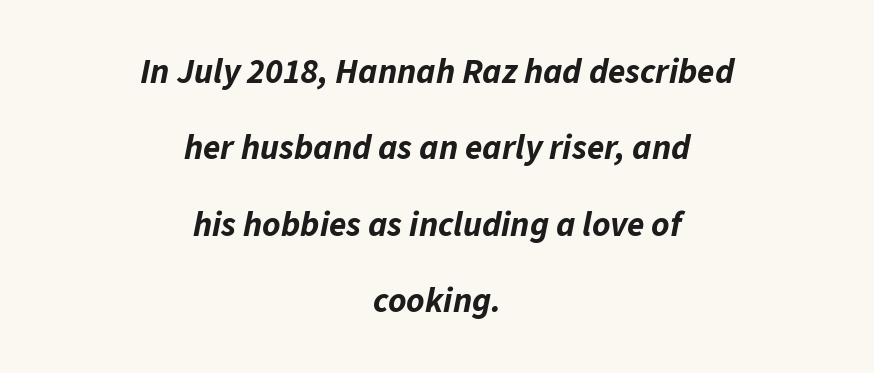
Q: Is the text bold? A: Yes.
Q: Is the text italic (slanted)? A: Yes, it leans right by about 11 degrees.
Q: Is the text underlined? A: No.
Q: How is the paragraph aligned? A: Centered.
Q: Is the spacing between letters normal or unusually wide? A: Normal.
Q: Is the spacing between lines tight, normal or loose? A: Loose.
Q: Width (condensed, normal, or wide)? A: Normal.
Q: Stroke contrast? A: Low.
Q: x-height? A: Medium.
Q: Monospaced? A: No.
